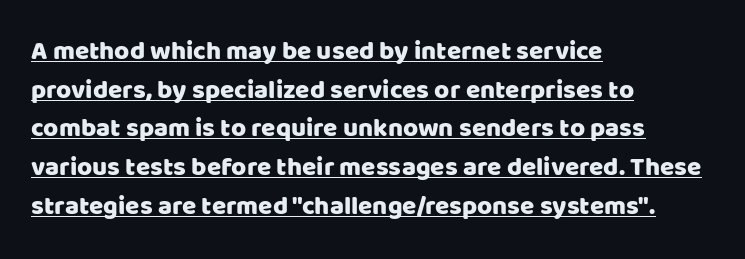
This sample carries an underscore along the baseline area. The passage shown stacks its lines at a standard gap. Here the glyphs are tracked normally, forming tight word shapes. The lines in this sample share a left origin and differ only in where they stop. The letters stand upright; this is a roman face.
